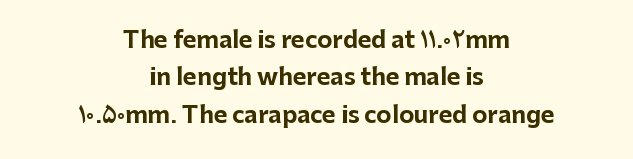
{"italic": "no", "bold": "yes", "underline": "no", "align": "center", "line_spacing": "normal", "line_spacing_ratio": 1.63, "letter_spacing": "normal", "letter_spacing_em": 0.0, "glyph_px": 23}
